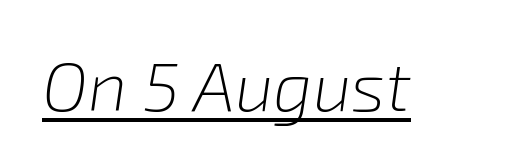
Weight class: somewhere from thin through regular. There is no visible air inserted between adjacent glyphs. The whole block is typeset with a tilt. The face used here is proportionally spaced, like ordinary book or web type. In designer terms, the underline attribute is active on this setting.
